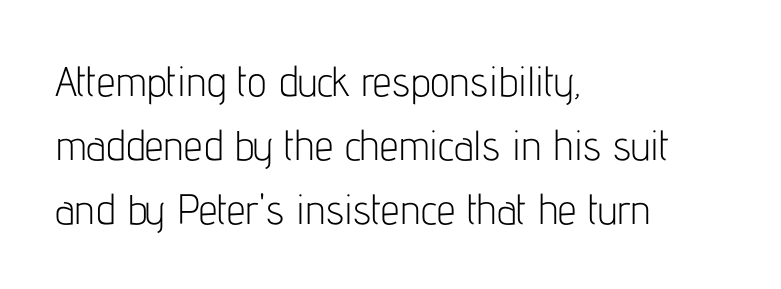
{"serif": "no", "italic": "no", "bold": "no", "weight": "light", "width": "condensed", "stroke_contrast": "low", "x_height": "medium", "monospaced": "no", "underline": "no", "align": "left", "line_spacing": "normal", "line_spacing_ratio": 1.52, "letter_spacing": "normal", "letter_spacing_em": 0.0, "glyph_px": 42}
